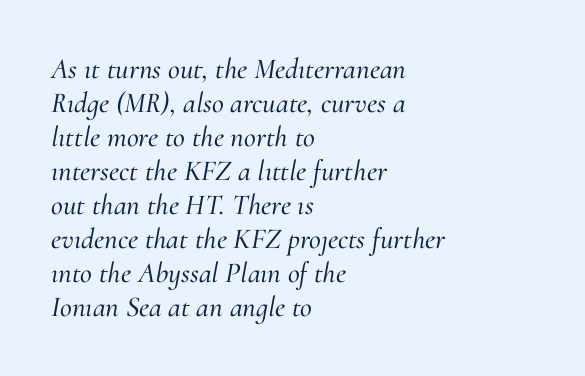
The image shows 29 px serif type, italic (leaning right); set left-aligned, line spacing 1.17x, normal letter spacing, not underlined; medium stroke contrast and a small x-height.
